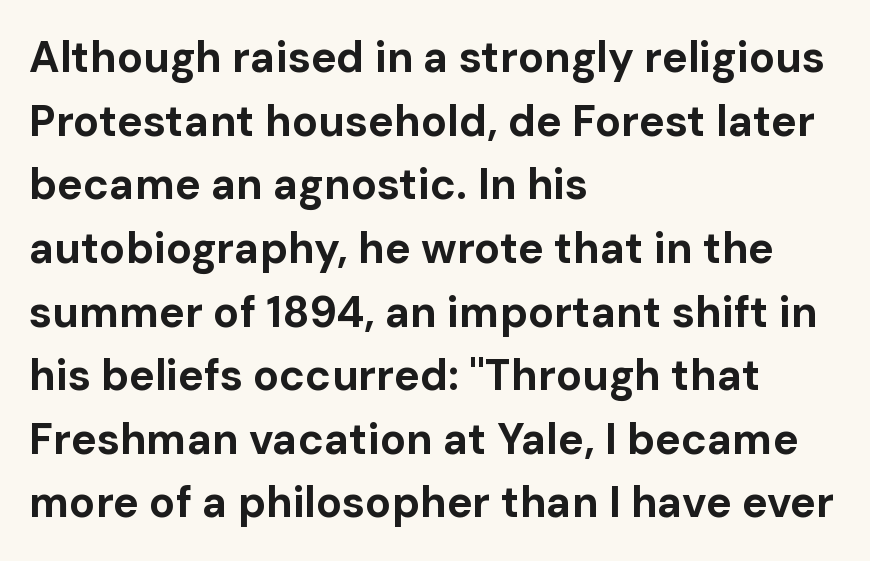
{"serif": "no", "italic": "no", "bold": "yes", "weight": "bold", "width": "normal", "stroke_contrast": "low", "x_height": "medium", "monospaced": "no", "underline": "no", "align": "left", "line_spacing": "normal", "line_spacing_ratio": 1.48, "letter_spacing": "normal", "letter_spacing_em": 0.0, "glyph_px": 43}
